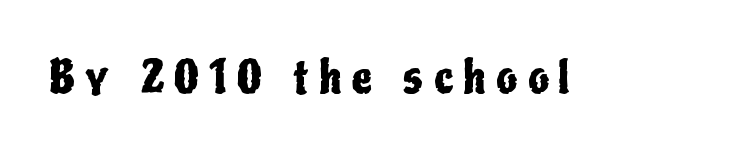
The image shows 45 px condensed sans-serif type, upright; set unusually wide letter spacing (+0.24 em), not underlined; low stroke contrast and a medium x-height.
